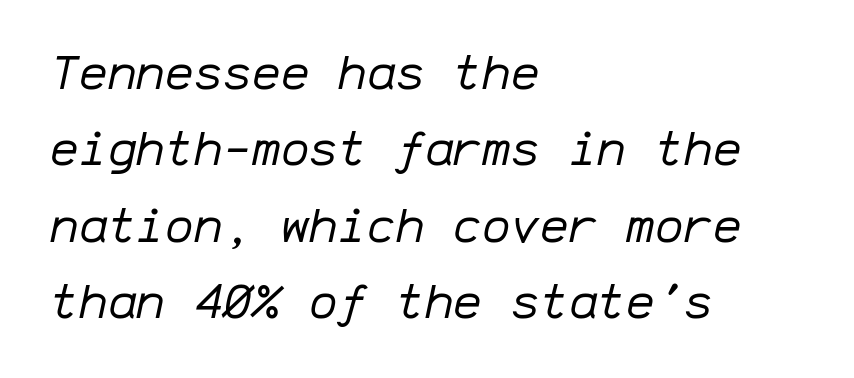
Q: Is the text bold? A: No.
Q: Is the text italic (slanted)? A: Yes, it leans right by about 12 degrees.
Q: Is the text underlined? A: No.
Q: How is the paragraph aligned? A: Left-aligned.
Q: Is the spacing between letters normal or unusually wide? A: Normal.
Q: Is the spacing between lines tight, normal or loose? A: Normal.
Q: Width (condensed, normal, or wide)? A: Normal.
Q: Stroke contrast? A: Low.
Q: x-height? A: Medium.
Q: Monospaced? A: Yes.
